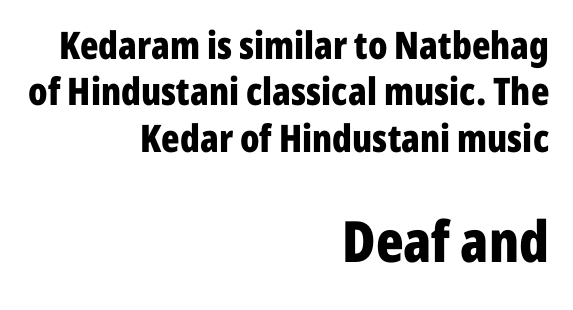
{"serif": "no", "italic": "no", "bold": "yes", "weight": "bold", "width": "condensed", "stroke_contrast": "low", "x_height": "medium", "monospaced": "no", "underline": "no", "align": "right", "line_spacing_ratio": 1.22, "letter_spacing": "normal", "letter_spacing_em": 0.0, "larger_block": "second", "size_ratio": 1.5, "glyph_px": 57}
